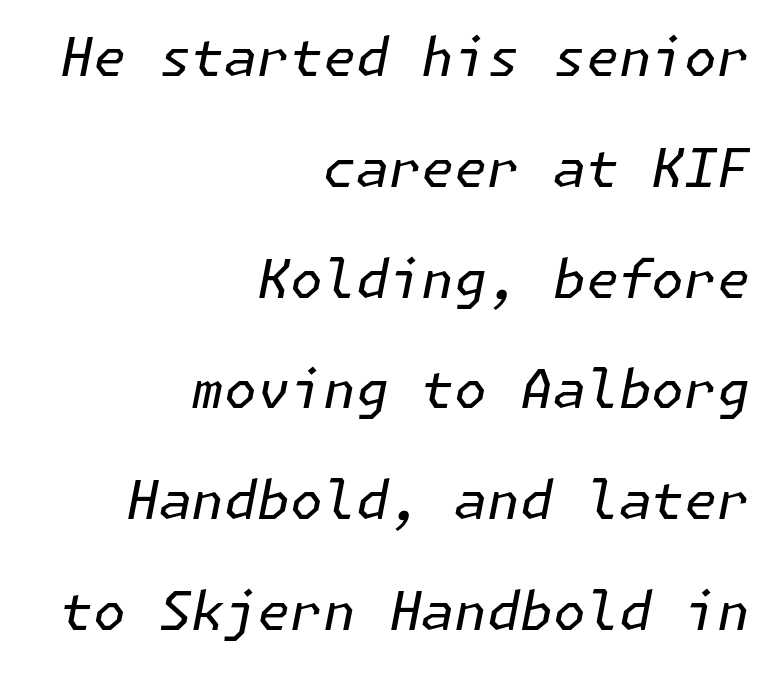
Q: Is the text bold? A: No.
Q: Is the text italic (slanted)? A: Yes, it leans right by about 11 degrees.
Q: Is the text underlined? A: No.
Q: How is the paragraph aligned? A: Right-aligned.
Q: Is the spacing between letters normal or unusually wide? A: Normal.
Q: Is the spacing between lines tight, normal or loose? A: Loose.
Q: Width (condensed, normal, or wide)? A: Normal.
Q: Stroke contrast? A: Low.
Q: x-height? A: Medium.
